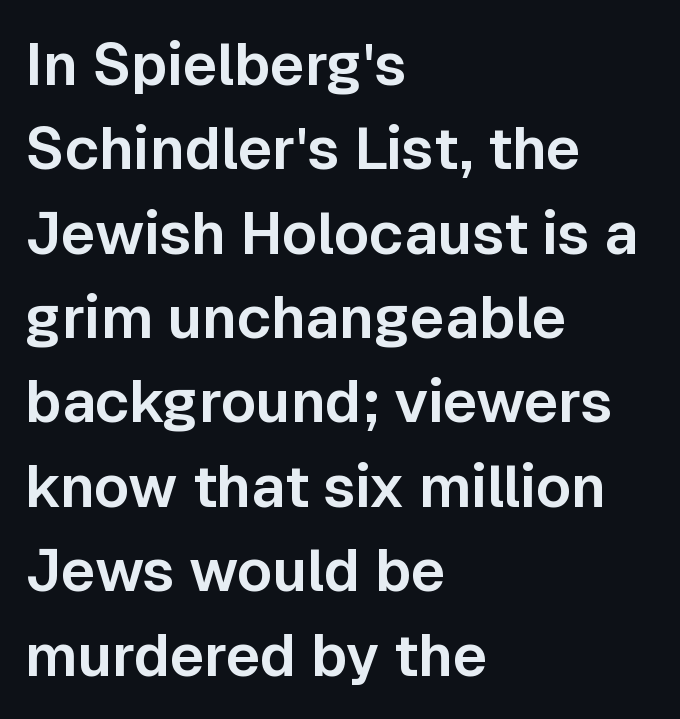
Left-aligned paragraph, ragged on the right. A normal amount of white space separates one row of letters from the next. These lines are rendered in a variable-pitch font. The face used here is rendered with its standard letterfit. Unmarked baselines from the first word to the last.
